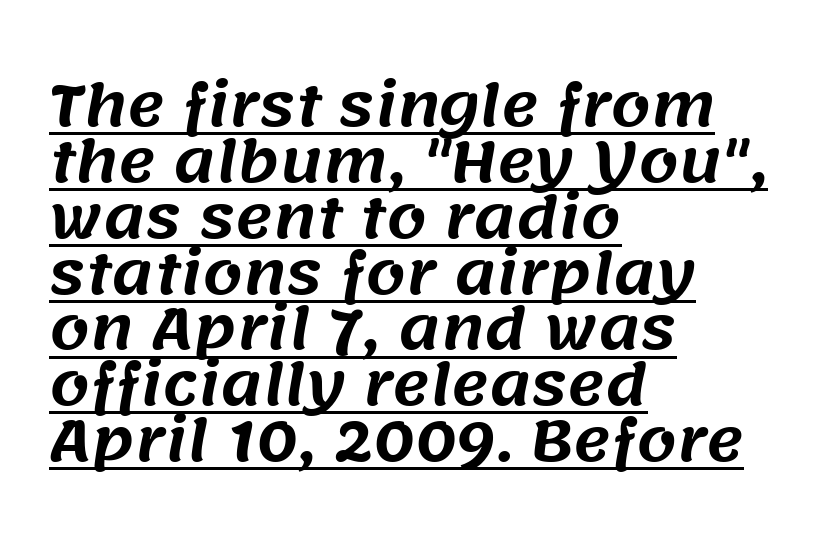
{"serif": "no", "width": "normal", "stroke_contrast": "medium", "x_height": "large", "monospaced": "no", "underline": "yes", "align": "left", "line_spacing": "tight", "line_spacing_ratio": 0.98, "letter_spacing": "normal", "letter_spacing_em": 0.0, "glyph_px": 57}
